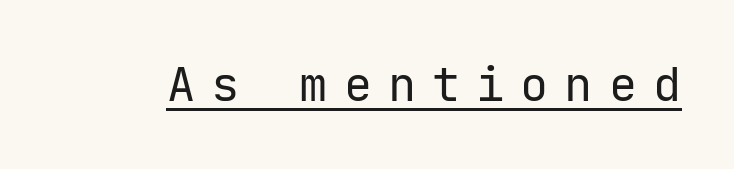
What decoration does the sample have? An underline. Weight class: somewhere from thin through regular. Italic: no, the glyphs are upright roman. The tracking jumps out immediately: characters are airy and widely separated. Observe the absence of serifs on each vertical stroke in this sample.
